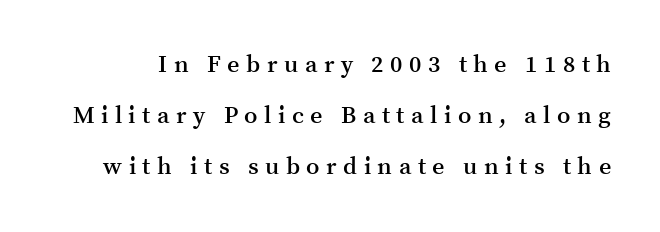
The words here are not underlined. If you measured baseline to baseline, you'd find a long distance. A typesetter would call this heavily tracked-out type. Compared with an ordinary text face, these strokes are moderately heavier — a semibold.
